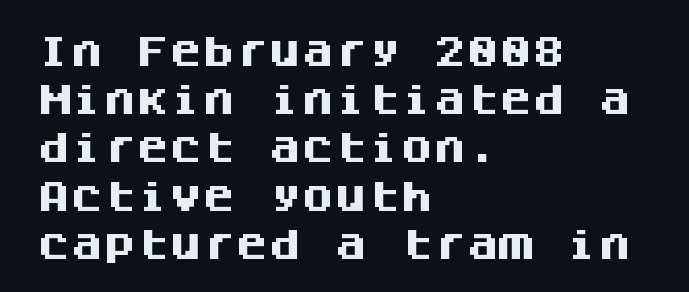
{"serif": "no", "italic": "no", "bold": "yes", "weight": "heavy", "width": "normal", "stroke_contrast": "medium", "x_height": "large", "monospaced": "yes", "underline": "no", "align": "left", "line_spacing": "normal", "line_spacing_ratio": 1.46, "letter_spacing": "normal", "letter_spacing_em": 0.0, "glyph_px": 33}
